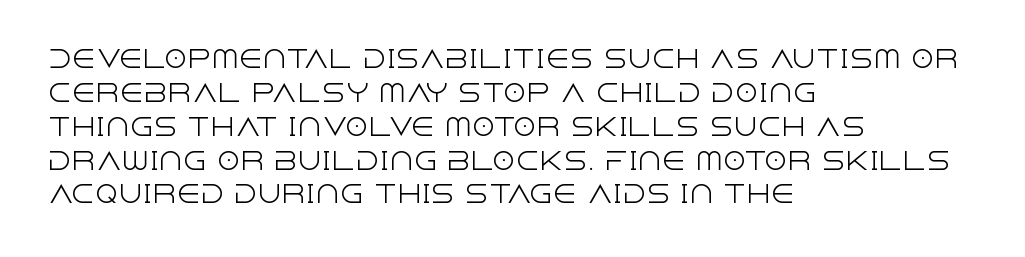
{"italic": "no", "bold": "no", "underline": "no", "align": "left", "line_spacing": "normal", "line_spacing_ratio": 1.41, "letter_spacing": "normal", "letter_spacing_em": 0.0, "glyph_px": 24}
